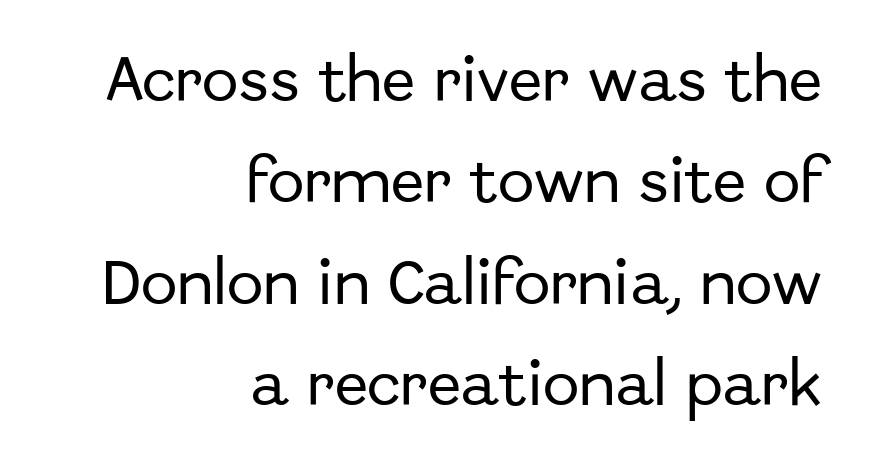
Q: Is the text italic (slanted)? A: No, it is upright.
Q: Is the typeface a serif or a sans-serif typeface? A: Sans-serif.
Q: Is the text underlined? A: No.
Q: How is the paragraph aligned? A: Right-aligned.
Q: Is the spacing between letters normal or unusually wide? A: Normal.
Q: Is the spacing between lines tight, normal or loose? A: Loose.
Q: Width (condensed, normal, or wide)? A: Normal.
Q: Stroke contrast? A: Low.
Q: x-height? A: Medium.
Q: Monospaced? A: No.
